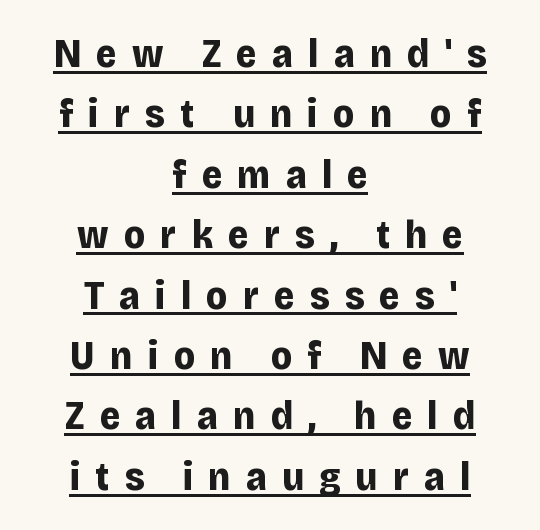
The image shows 40 px bold sans-serif type, upright; set centered, normal line spacing (1.51x), unusually wide letter spacing (+0.38 em), underlined; low stroke contrast and a large x-height.
